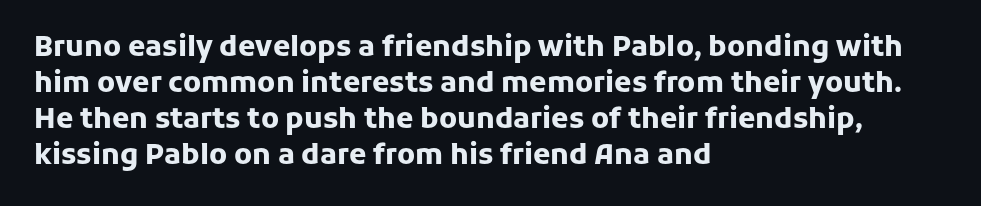
The image shows 28 px heavy sans-serif type, upright; set left-aligned, normal line spacing (1.29x), normal letter spacing, not underlined; low stroke contrast and a medium x-height.
